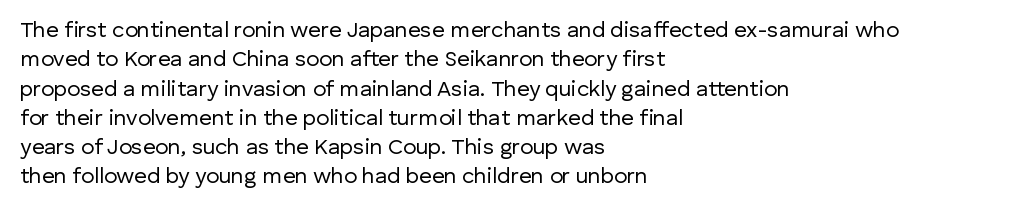
Q: Is the text bold? A: No.
Q: Is the text italic (slanted)? A: No, it is upright.
Q: Is the text underlined? A: No.
Q: How is the paragraph aligned? A: Left-aligned.
Q: Is the spacing between letters normal or unusually wide? A: Normal.
Q: Is the spacing between lines tight, normal or loose? A: Normal.
